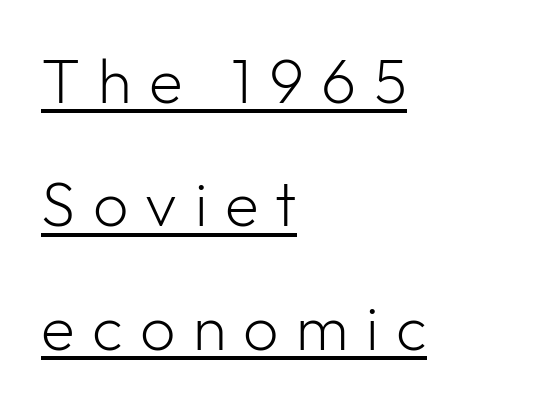
The image shows 62 px light sans-serif type, upright; set left-aligned, loose line spacing (1.99x), unusually wide letter spacing (+0.28 em), underlined; low stroke contrast and a medium x-height.
